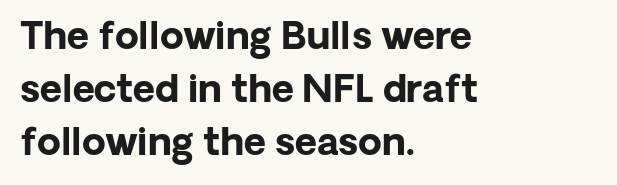
{"serif": "no", "italic": "no", "bold": "yes", "weight": "bold", "width": "normal", "stroke_contrast": "low", "x_height": "medium", "monospaced": "no", "underline": "no", "align": "left", "line_spacing": "normal", "line_spacing_ratio": 1.39, "letter_spacing": "normal", "letter_spacing_em": 0.0, "glyph_px": 38}
